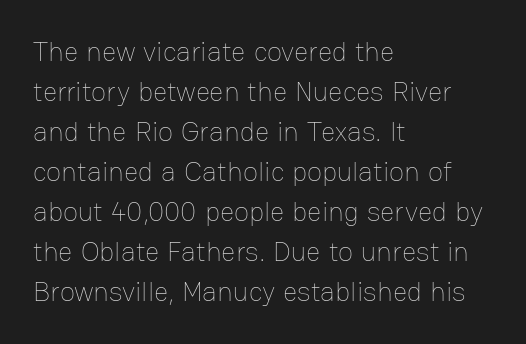
Q: Is the text bold? A: No.
Q: Is the text italic (slanted)? A: No, it is upright.
Q: Is the text underlined? A: No.
Q: How is the paragraph aligned? A: Left-aligned.
Q: Is the spacing between letters normal or unusually wide? A: Normal.
Q: Is the spacing between lines tight, normal or loose? A: Normal.
Q: Width (condensed, normal, or wide)? A: Normal.
Q: Stroke contrast? A: Low.
Q: x-height? A: Medium.
Q: Monospaced? A: No.
